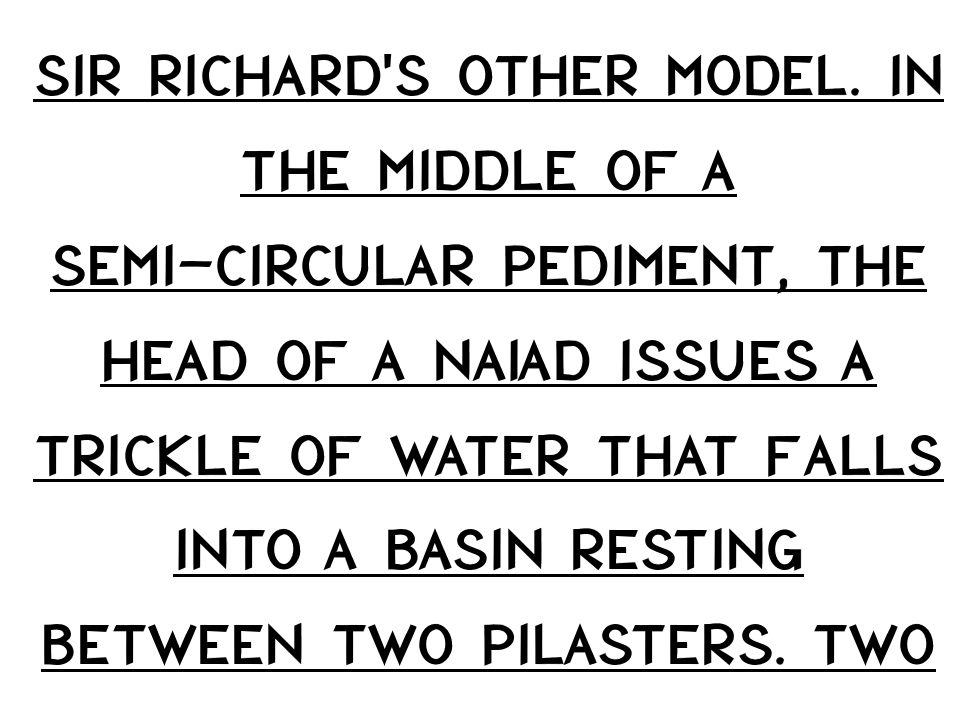
Honestly, the row spacing looks completely unremarkable. Typeset on center — no edge is straight. The letters sit at their default tracking, neither squeezed nor spread. The rendering uses the underline text-decoration.
